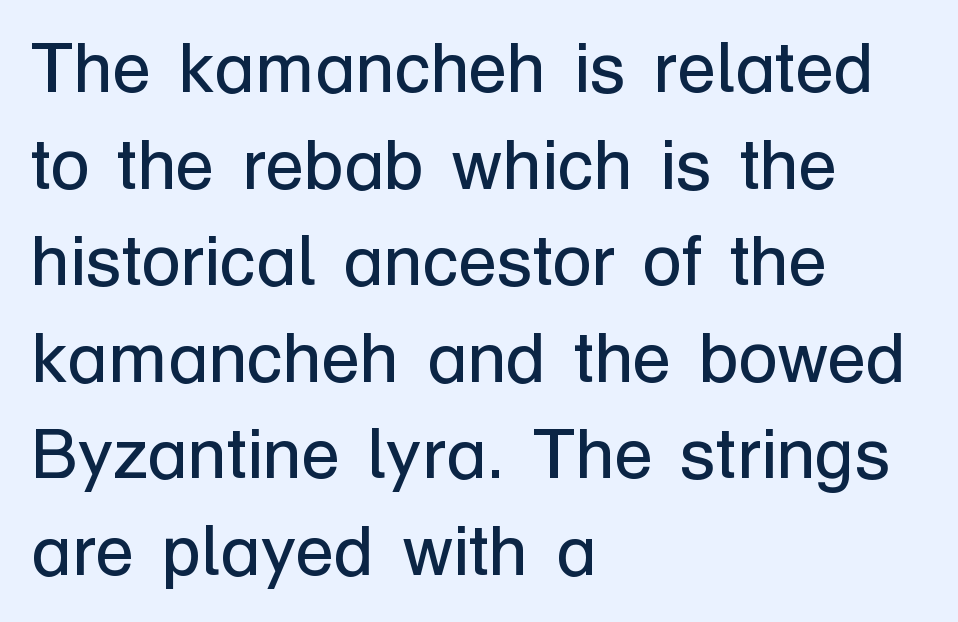
The image shows 71 px regular-weight sans-serif type, upright; set left-aligned, normal line spacing (1.36x), normal letter spacing, not underlined; low stroke contrast and a medium x-height.
